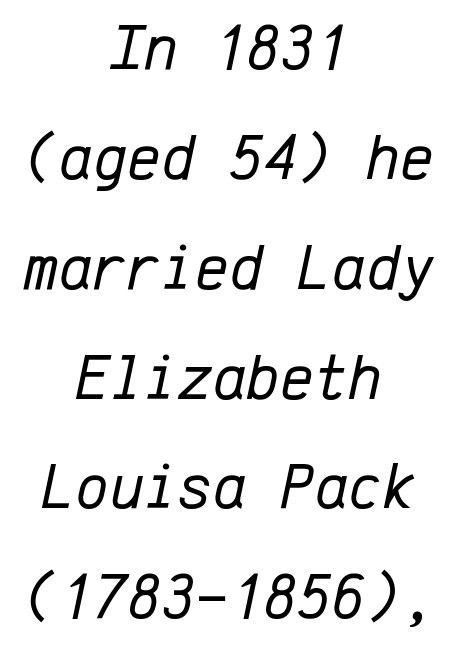
The image shows 65 px regular-weight type, italic (leaning right), monospaced; set centered, normal line spacing (1.69x), normal letter spacing, not underlined; low stroke contrast and a medium x-height.
